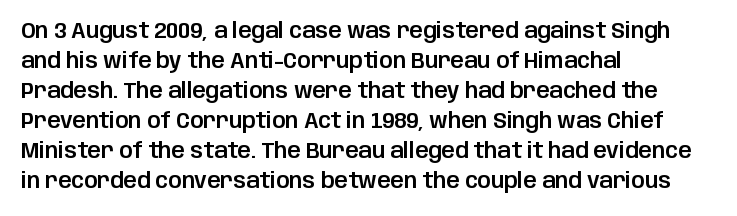
The image shows 21 px text type, upright; set left-aligned, normal line spacing (1.43x), normal letter spacing, not underlined.
